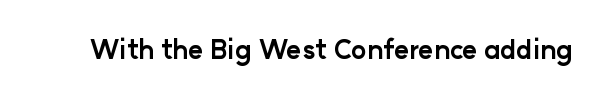
The image shows 26 px bold type, upright; set normal letter spacing, not underlined.
